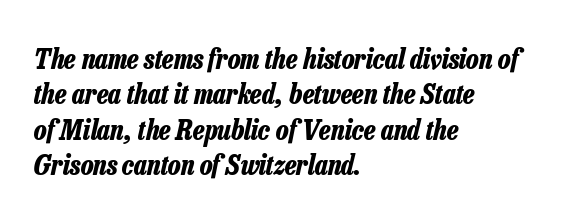
Q: Is the text bold? A: Yes.
Q: Is the text italic (slanted)? A: Yes, it leans right by about 13 degrees.
Q: Is the text underlined? A: No.
Q: How is the paragraph aligned? A: Left-aligned.
Q: Is the spacing between letters normal or unusually wide? A: Normal.
Q: Is the spacing between lines tight, normal or loose? A: Normal.
Q: Width (condensed, normal, or wide)? A: Condensed.
Q: Stroke contrast? A: Low.
Q: x-height? A: Medium.
Q: Monospaced? A: No.
